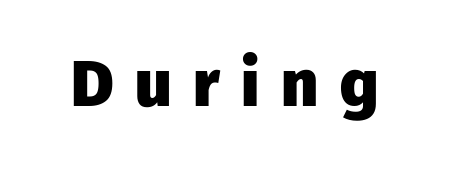
Observe the wide spacing: letters keep a clear distance from each other. To sum up the face: it is a sans, with no serifs. It's the straight-up-and-down kind of type. Looks like regular typesetting: each glyph gets only the width it needs. Quick note: underline off. Weight: bold.
